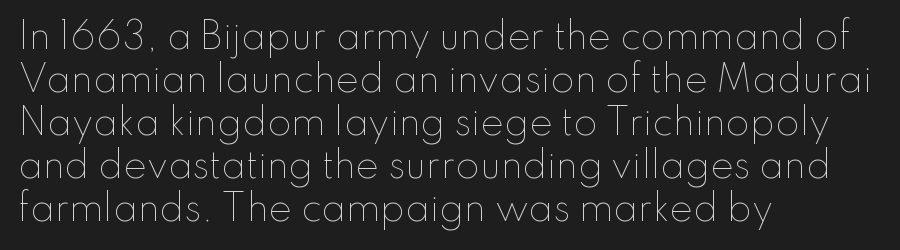
The image shows 35 px thin type, upright; set left-aligned, line spacing 1.23x, normal letter spacing, not underlined; low stroke contrast and a small x-height.
